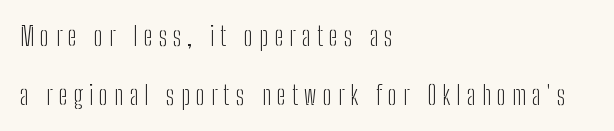
Line spacing here is loose. Underlining? Definitely not there. The letterforms stand isolated, each surrounded by extra space. Stroke mass is kept to a normal reading level or below.
